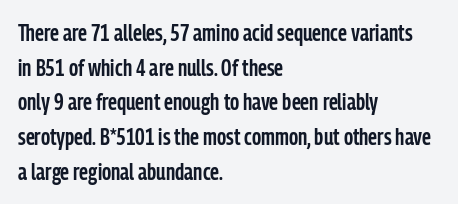
The image shows 23 px text type, upright; set left-aligned, normal line spacing (1.51x), normal letter spacing, not underlined.
